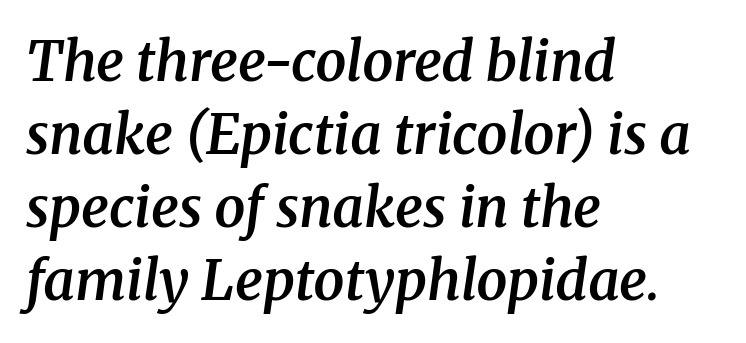
{"serif": "yes", "italic": "yes", "lean": "right", "slant_degrees": 8, "bold": "semi", "weight": "semibold", "width": "normal", "stroke_contrast": "medium", "x_height": "medium", "monospaced": "no", "underline": "no", "align": "left", "line_spacing": "normal", "line_spacing_ratio": 1.33, "letter_spacing": "normal", "letter_spacing_em": 0.0, "glyph_px": 55}
